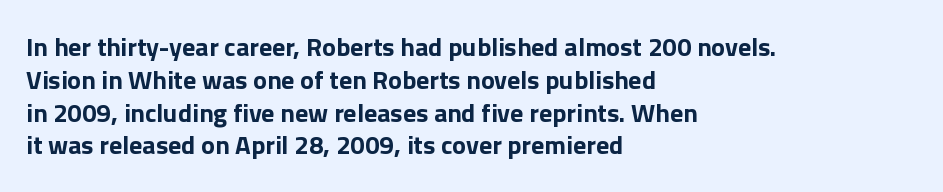
Q: Is the text bold? A: Yes.
Q: Is the text italic (slanted)? A: No, it is upright.
Q: Is the text underlined? A: No.
Q: How is the paragraph aligned? A: Left-aligned.
Q: Is the spacing between letters normal or unusually wide? A: Normal.
Q: Is the spacing between lines tight, normal or loose? A: Normal.
